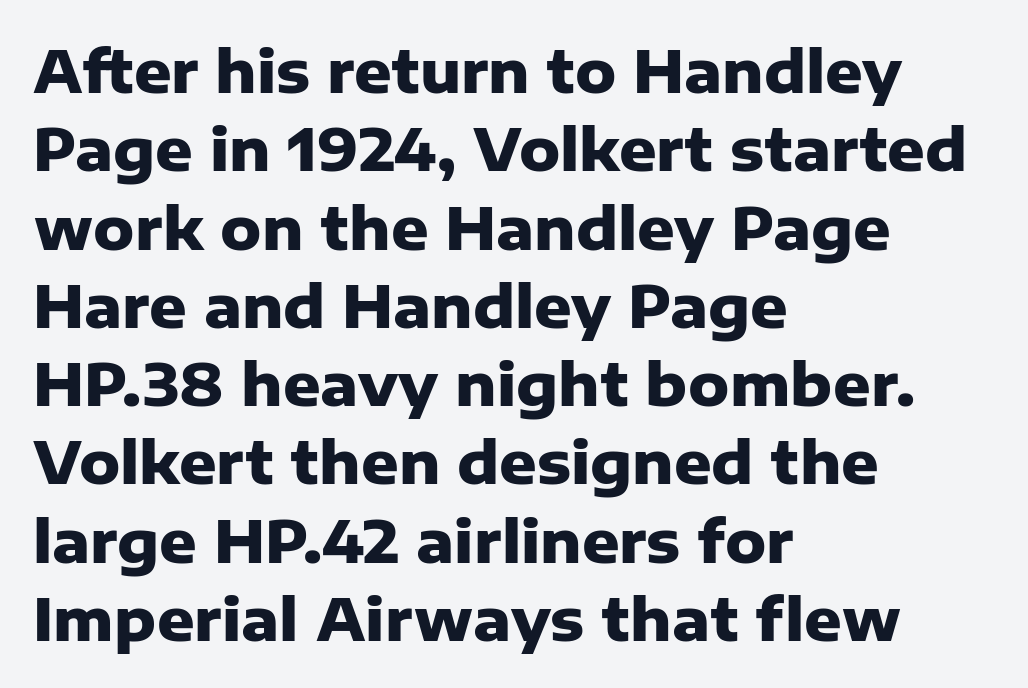
Q: Is the text bold? A: Yes.
Q: Is the text italic (slanted)? A: No, it is upright.
Q: Is the typeface a serif or a sans-serif typeface? A: Sans-serif.
Q: Is the text underlined? A: No.
Q: How is the paragraph aligned? A: Left-aligned.
Q: Is the spacing between letters normal or unusually wide? A: Normal.
Q: Is the spacing between lines tight, normal or loose? A: Normal.
Q: Width (condensed, normal, or wide)? A: Normal.
Q: Stroke contrast? A: Low.
Q: x-height? A: Medium.
Q: Monospaced? A: No.
